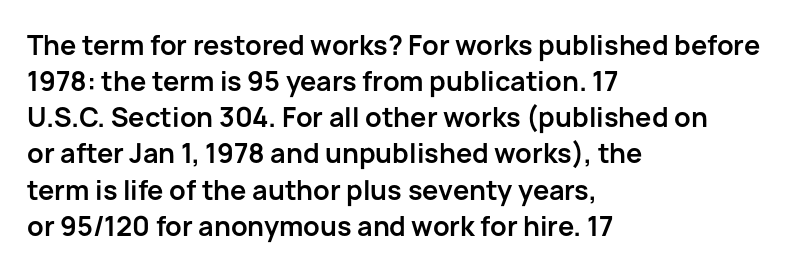
The image shows 26 px bold type, upright; set left-aligned, normal line spacing (1.39x), normal letter spacing, not underlined.
